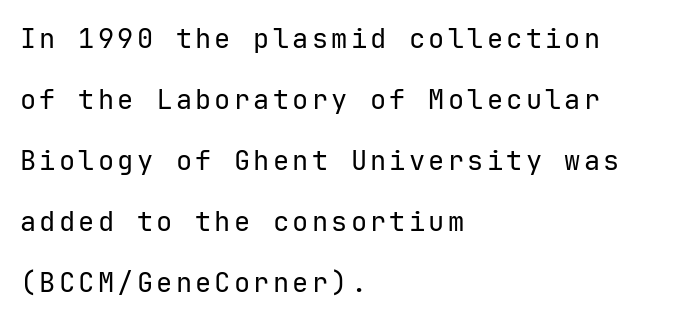
Q: Is the text bold? A: No.
Q: Is the text italic (slanted)? A: No, it is upright.
Q: Is the text underlined? A: No.
Q: How is the paragraph aligned? A: Left-aligned.
Q: Is the spacing between lines tight, normal or loose? A: Loose.
